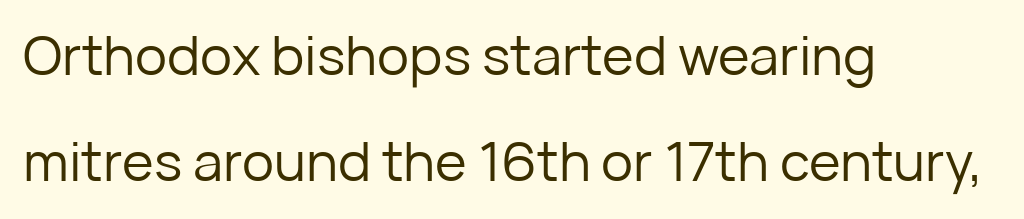
{"serif": "no", "italic": "no", "bold": "no", "weight": "regular", "width": "normal", "stroke_contrast": "low", "x_height": "medium", "monospaced": "no", "underline": "no", "align": "left", "line_spacing": "loose", "line_spacing_ratio": 1.97, "letter_spacing": "normal", "letter_spacing_em": 0.0, "glyph_px": 54}
